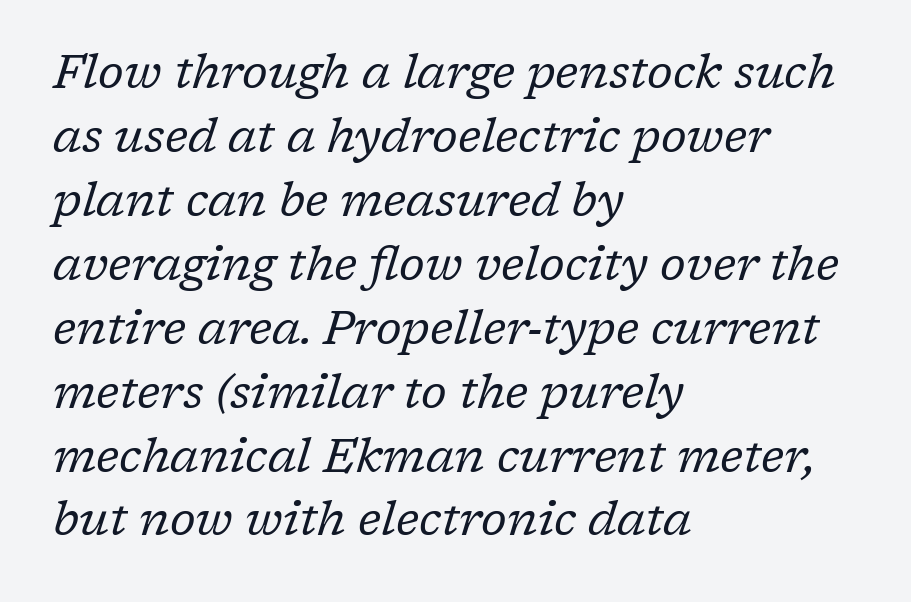
Q: Is the text bold? A: No.
Q: Is the text italic (slanted)? A: Yes, it leans right by about 17 degrees.
Q: Is the typeface a serif or a sans-serif typeface? A: Serif.
Q: Is the text underlined? A: No.
Q: How is the paragraph aligned? A: Left-aligned.
Q: Is the spacing between letters normal or unusually wide? A: Normal.
Q: Is the spacing between lines tight, normal or loose? A: Normal.
Q: Width (condensed, normal, or wide)? A: Normal.
Q: Stroke contrast? A: Low.
Q: x-height? A: Medium.
Q: Monospaced? A: No.
